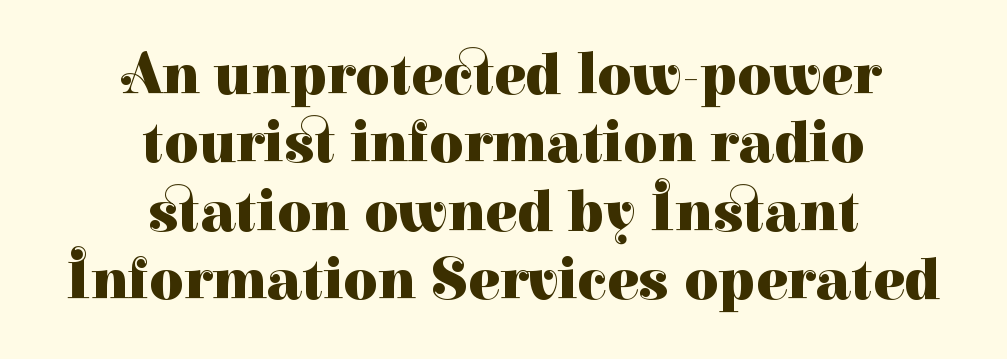
Q: Is the text bold? A: Yes.
Q: Is the text italic (slanted)? A: No, it is upright.
Q: Is the typeface a serif or a sans-serif typeface? A: Serif.
Q: Is the text underlined? A: No.
Q: How is the paragraph aligned? A: Centered.
Q: Is the spacing between letters normal or unusually wide? A: Normal.
Q: Width (condensed, normal, or wide)? A: Normal.
Q: Stroke contrast? A: High.
Q: x-height? A: Medium.
Q: Monospaced? A: No.
